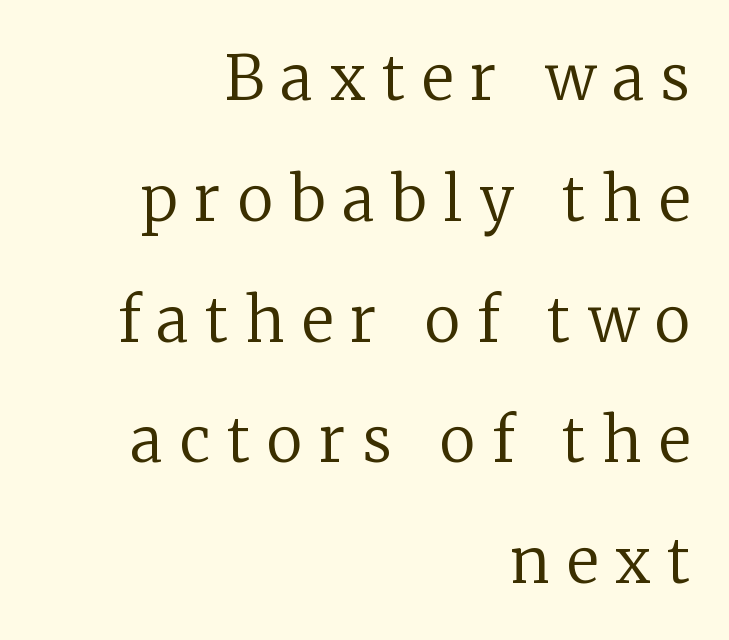
The image shows 61 px regular-weight serif type, upright; set right-aligned, loose line spacing (1.98x), unusually wide letter spacing (+0.28 em), not underlined; low stroke contrast and a medium x-height.
